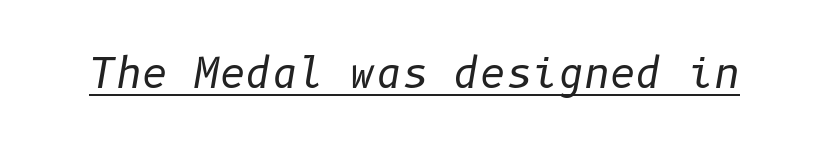
{"italic": "yes", "lean": "right", "slant_degrees": 10, "bold": "no", "weight": "regular", "width": "normal", "stroke_contrast": "low", "x_height": "medium", "underline": "yes", "letter_spacing": "normal", "letter_spacing_em": 0.0, "glyph_px": 40}
